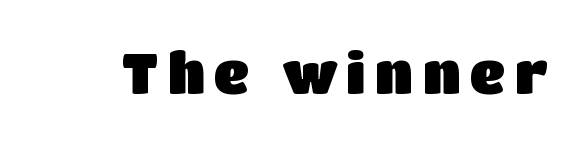
Every stem runs plumb, perpendicular to the baseline. The letters carry no serifs — their stems end cleanly without finishing strokes. A typesetter would call this proportional, since set widths differ per character. Clear beneath every line of the passage.
